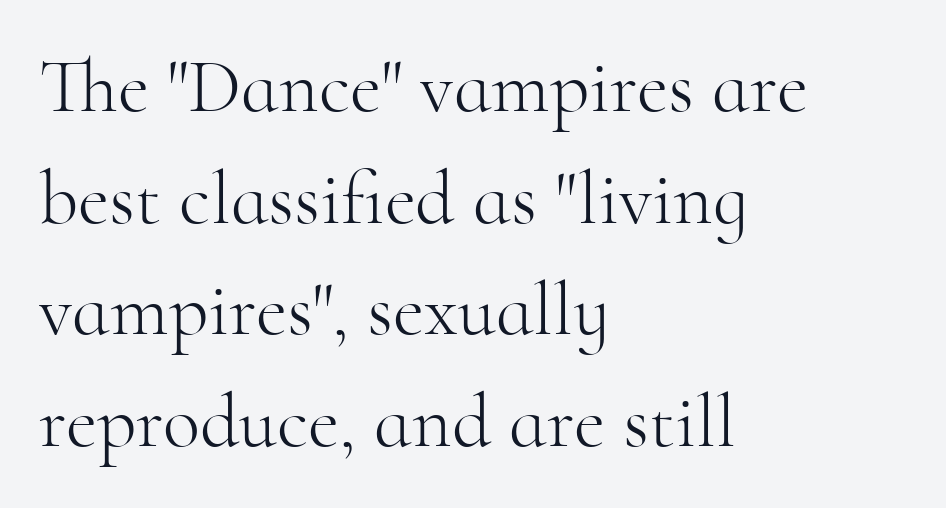
The image shows 77 px light serif type, upright; set left-aligned, normal line spacing (1.45x), normal letter spacing, not underlined; high stroke contrast and a small x-height.
